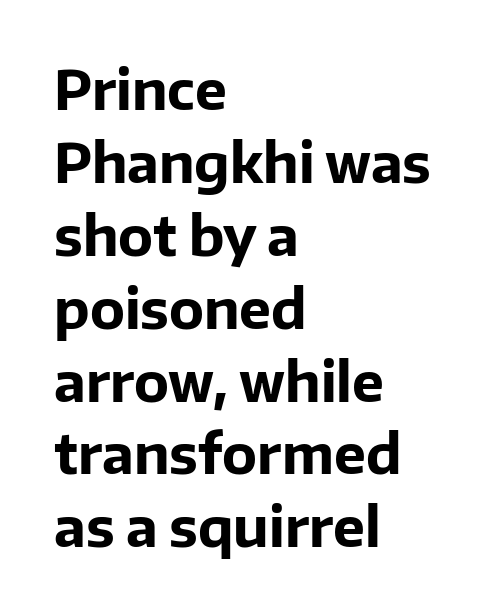
{"serif": "no", "italic": "no", "bold": "yes", "weight": "bold", "width": "normal", "stroke_contrast": "low", "x_height": "medium", "monospaced": "no", "underline": "no", "align": "left", "line_spacing": "normal", "line_spacing_ratio": 1.35, "letter_spacing": "normal", "letter_spacing_em": 0.0, "glyph_px": 54}
